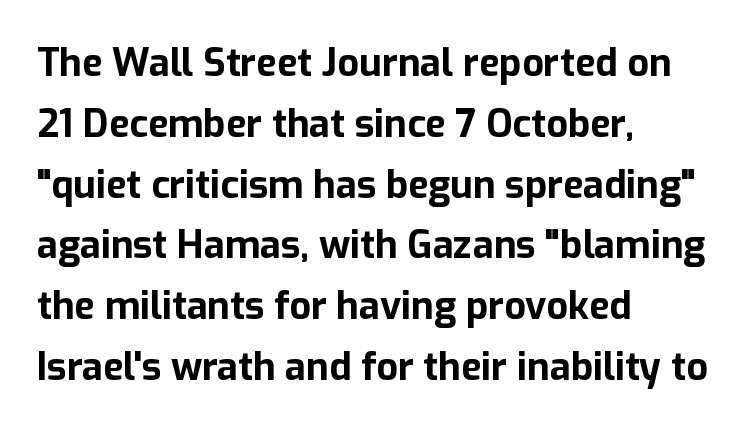
{"serif": "no", "italic": "no", "bold": "yes", "weight": "bold", "width": "normal", "stroke_contrast": "low", "x_height": "medium", "monospaced": "no", "underline": "no", "align": "left", "line_spacing": "normal", "line_spacing_ratio": 1.6, "letter_spacing": "normal", "letter_spacing_em": 0.0, "glyph_px": 38}
